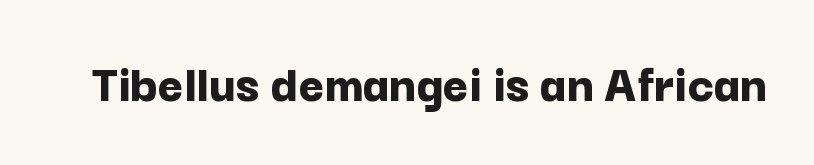
Unlike italic type, these characters show no tilt at all. Nothing unusual about the tracking: characters are spaced as the font intends. The type family on display is of the sans-serif kind. Looks like regular typesetting: each glyph gets only the width it needs.
